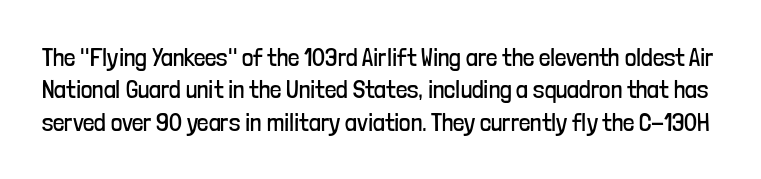
The image shows 25 px text type, upright; set normal line spacing (1.3x), normal letter spacing, not underlined.
